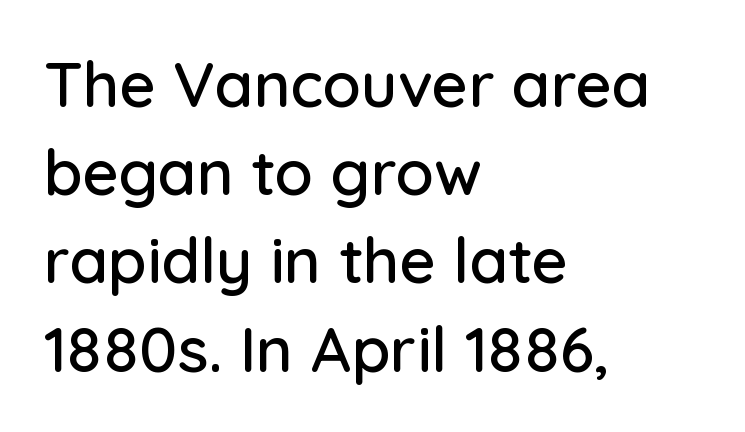
The image shows 63 px sans-serif type, upright; set left-aligned, normal line spacing (1.4x), normal letter spacing, not underlined; low stroke contrast and a medium x-height.
